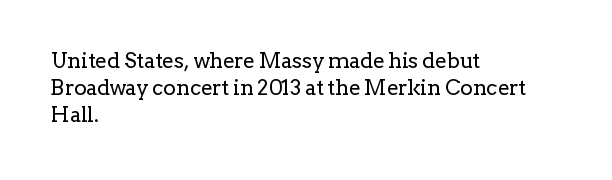
Q: Is the text bold? A: No.
Q: Is the text italic (slanted)? A: No, it is upright.
Q: Is the text underlined? A: No.
Q: How is the paragraph aligned? A: Left-aligned.
Q: Is the spacing between letters normal or unusually wide? A: Normal.
Q: Is the spacing between lines tight, normal or loose? A: Normal.
